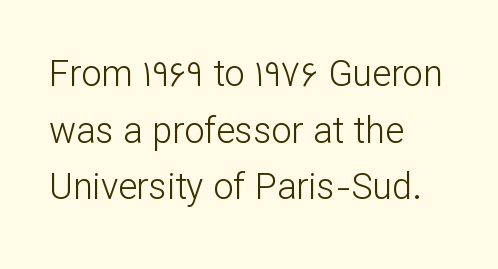
The image shows 36 px light sans-serif type, upright; set left-aligned, normal line spacing (1.57x), normal letter spacing, not underlined; low stroke contrast and a medium x-height.
